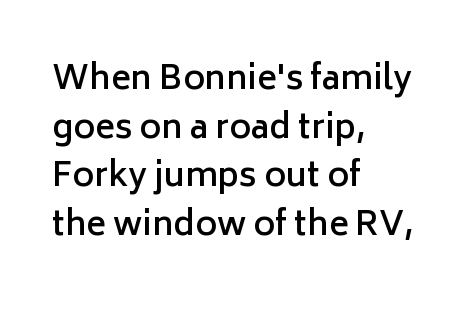
The image shows 33 px semibold sans-serif type, upright; set left-aligned, normal line spacing (1.47x), normal letter spacing, not underlined; low stroke contrast and a medium x-height.
